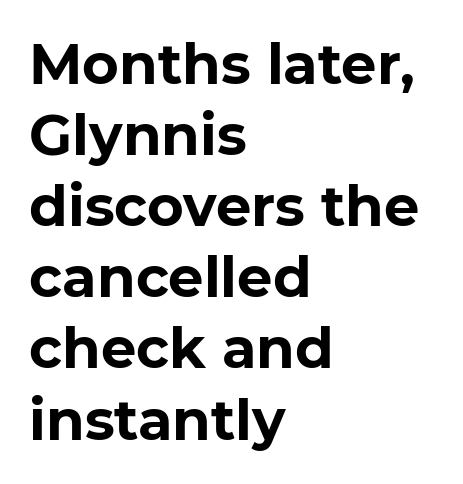
{"serif": "no", "italic": "no", "bold": "yes", "weight": "bold", "width": "normal", "stroke_contrast": "low", "x_height": "medium", "monospaced": "no", "underline": "no", "align": "left", "line_spacing": "normal", "line_spacing_ratio": 1.27, "letter_spacing": "normal", "letter_spacing_em": 0.0, "glyph_px": 56}
